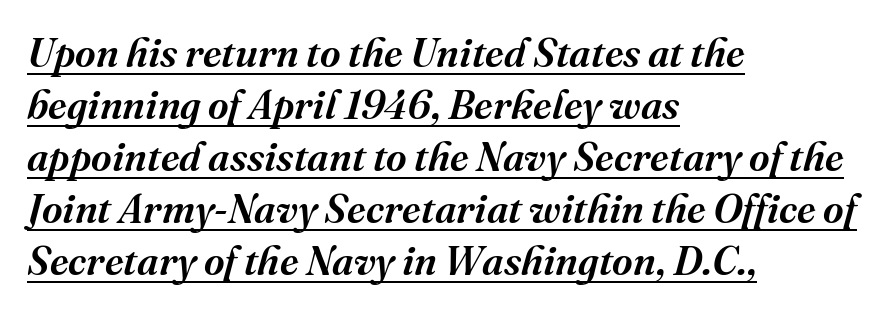
{"serif": "yes", "italic": "yes", "lean": "right", "slant_degrees": 16, "bold": "semi", "weight": "semibold", "width": "normal", "stroke_contrast": "medium", "x_height": "medium", "monospaced": "no", "underline": "yes", "align": "left", "line_spacing": "normal", "line_spacing_ratio": 1.3, "letter_spacing": "normal", "letter_spacing_em": 0.0, "glyph_px": 40}
